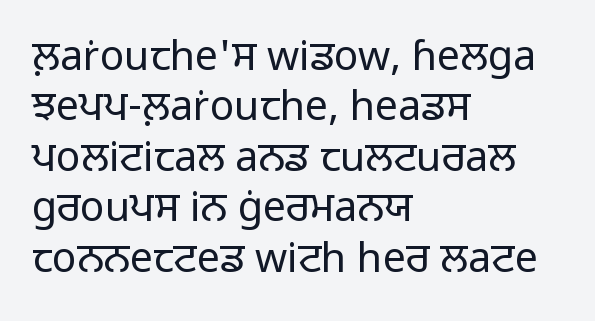
One-word summary of the alignment: left. These lines are rendered in a variable-pitch font. Spacing between characters is what you'd get straight out of the box. Summary of weight: not heavy and not bold. Ordinary non-slanted type is in use. Look at the bottom of the vertical strokes: they stop flat, with no serifs.
